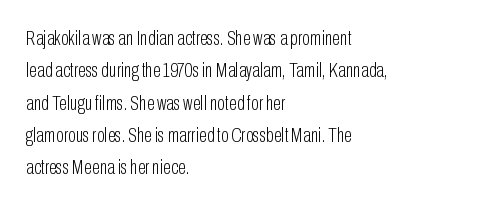
{"italic": "no", "bold": "no", "underline": "no", "align": "left", "line_spacing": "normal", "line_spacing_ratio": 1.54, "letter_spacing": "normal", "letter_spacing_em": 0.0, "glyph_px": 21}
